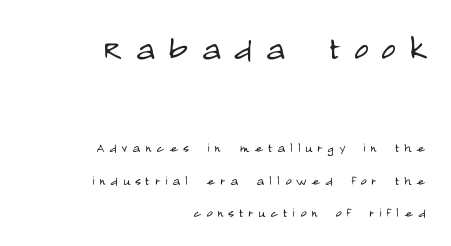
Here the glyphs are tracked loosely, breaking word shapes into spaced letters. The font sits on the lighter half of the weight spectrum, regular included. The specimen reads as upright at a glance. Spacing verdict: proportional, widths tailored to each character. A typesetter would label this face a sans.
